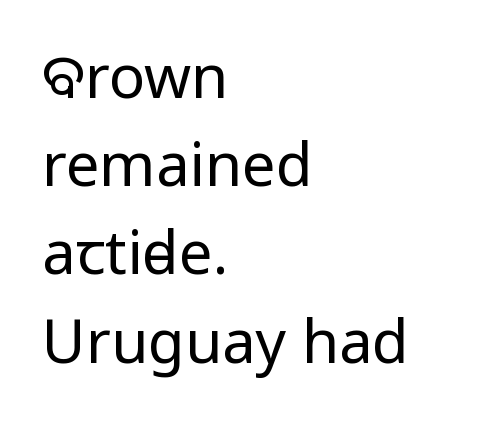
{"serif": "no", "italic": "no", "bold": "no", "weight": "regular", "width": "condensed", "stroke_contrast": "low", "underline": "no", "align": "left", "line_spacing": "normal", "line_spacing_ratio": 1.47, "letter_spacing": "normal", "letter_spacing_em": 0.0, "glyph_px": 60}
